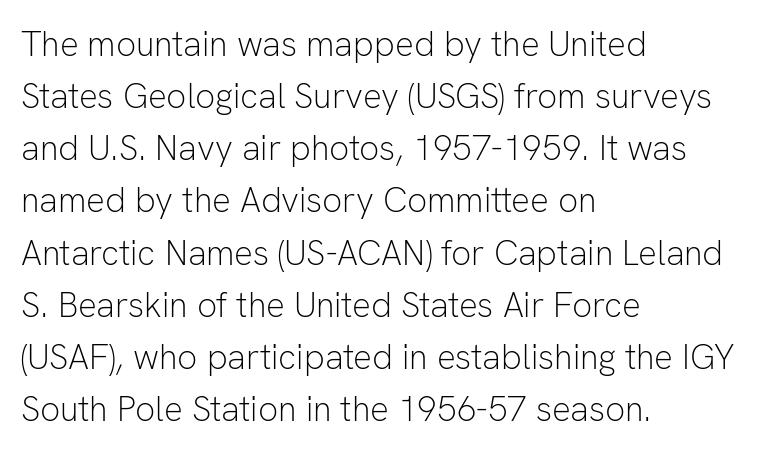
The image shows 35 px light sans-serif type, upright; set left-aligned, normal line spacing (1.49x), normal letter spacing, not underlined; low stroke contrast and a medium x-height.
